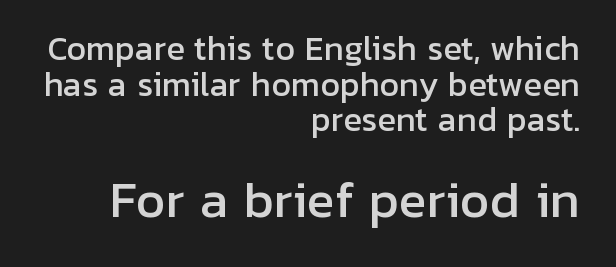
Q: Is the text italic (slanted)? A: No, it is upright.
Q: Is the typeface a serif or a sans-serif typeface? A: Sans-serif.
Q: Is the text underlined? A: No.
Q: How is the paragraph aligned? A: Right-aligned.
Q: Is the spacing between letters normal or unusually wide? A: Normal.
Q: Is the spacing between lines tight, normal or loose? A: Tight.
Q: Which block of text is set in a larger size, the first (top) or the second (bottom)? A: The second (bottom) one.
Q: Width (condensed, normal, or wide)? A: Normal.
Q: Stroke contrast? A: Low.
Q: x-height? A: Medium.
Q: Monospaced? A: No.
